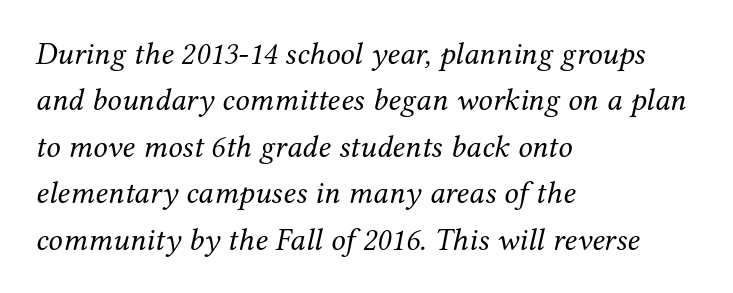
{"serif": "yes", "italic": "yes", "lean": "right", "slant_degrees": 12, "bold": "no", "weight": "regular", "width": "normal", "stroke_contrast": "medium", "x_height": "medium", "monospaced": "no", "underline": "no", "align": "left", "line_spacing": "normal", "line_spacing_ratio": 1.45, "letter_spacing": "normal", "letter_spacing_em": 0.0, "glyph_px": 32}
